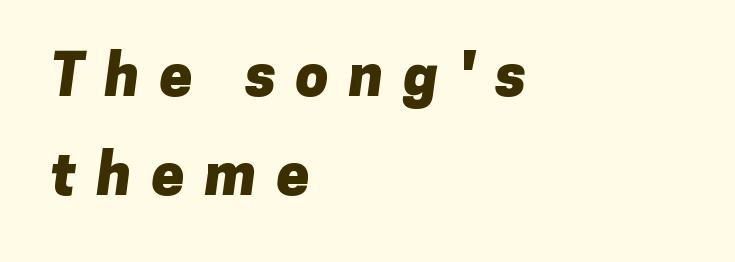
Q: Is the text bold? A: Yes.
Q: Is the typeface a serif or a sans-serif typeface? A: Sans-serif.
Q: Is the text underlined? A: No.
Q: How is the paragraph aligned? A: Left-aligned.
Q: Is the spacing between letters normal or unusually wide? A: Unusually wide.
Q: Is the spacing between lines tight, normal or loose? A: Normal.
Q: Width (condensed, normal, or wide)? A: Normal.
Q: Stroke contrast? A: Low.
Q: x-height? A: Medium.
Q: Monospaced? A: No.
